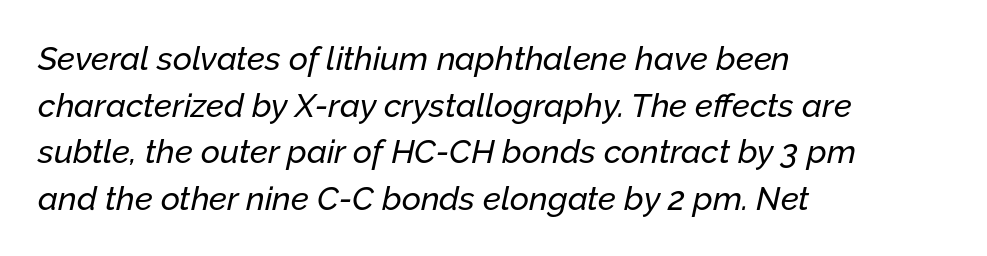
Q: Is the text italic (slanted)? A: Yes, it leans right by about 12 degrees.
Q: Is the text underlined? A: No.
Q: How is the paragraph aligned? A: Left-aligned.
Q: Is the spacing between letters normal or unusually wide? A: Normal.
Q: Is the spacing between lines tight, normal or loose? A: Normal.
Q: Width (condensed, normal, or wide)? A: Normal.
Q: Stroke contrast? A: Low.
Q: x-height? A: Medium.
Q: Monospaced? A: No.
